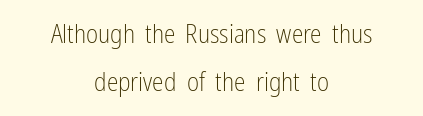
{"italic": "no", "bold": "no", "underline": "no", "align": "center", "line_spacing_ratio": 1.86, "letter_spacing": "normal", "letter_spacing_em": 0.0, "glyph_px": 26}
